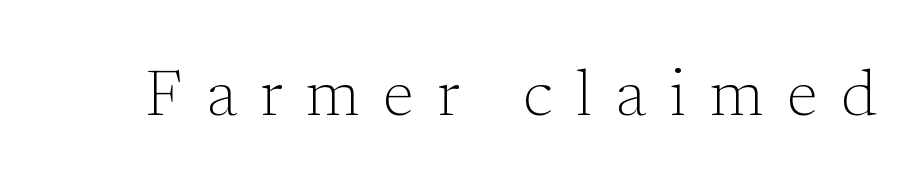
The image shows 64 px light serif type, upright; set unusually wide letter spacing (+0.37 em), not underlined; low stroke contrast and a medium x-height.
